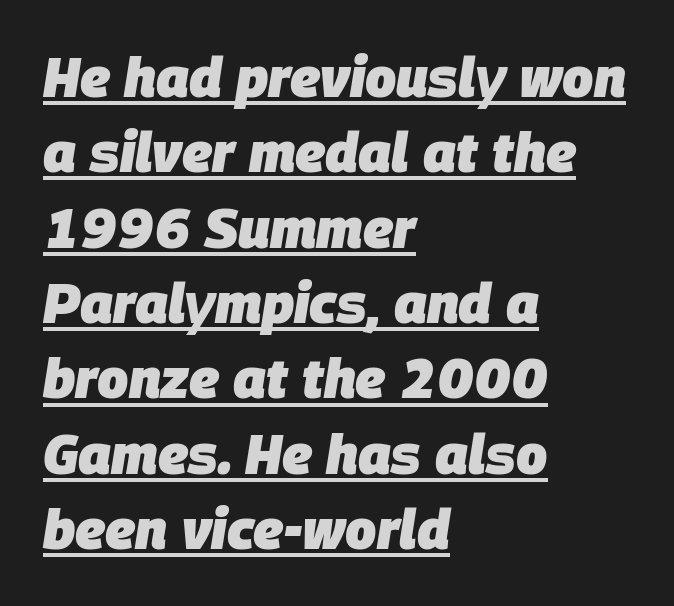
The image shows 55 px heavy type, italic (leaning right); set left-aligned, normal line spacing (1.37x), normal letter spacing, underlined; low stroke contrast and a large x-height.
